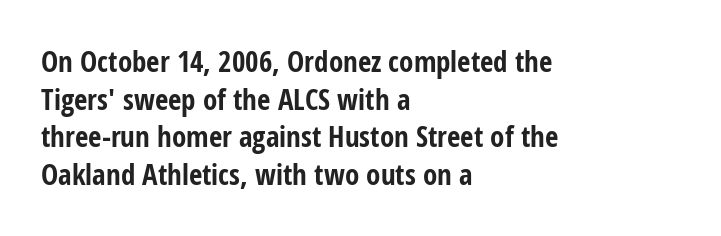
{"serif": "no", "italic": "no", "bold": "yes", "weight": "bold", "width": "condensed", "stroke_contrast": "low", "x_height": "medium", "monospaced": "no", "underline": "no", "align": "left", "line_spacing": "normal", "line_spacing_ratio": 1.3, "letter_spacing": "normal", "letter_spacing_em": 0.0, "glyph_px": 29}
